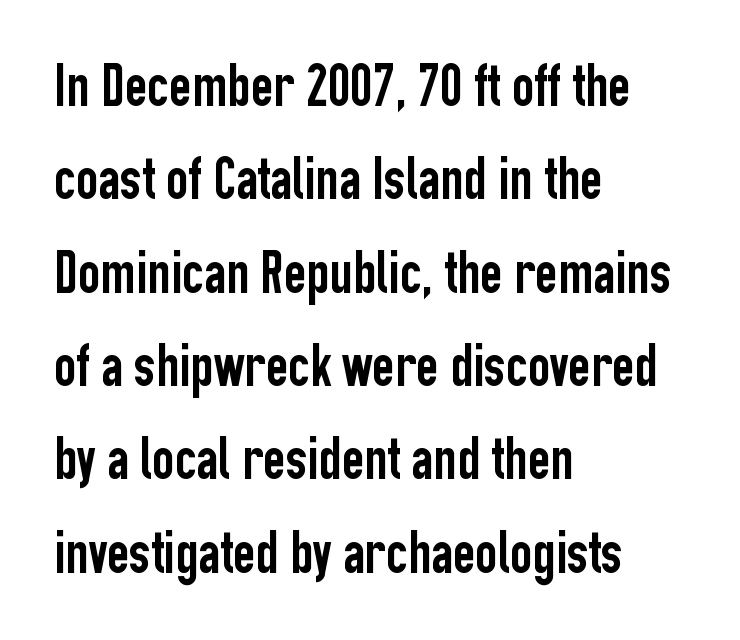
This is roman type, the default non-slanted kind. The vertical gap from one line to the next is medium. Character widths vary here, with narrow letters taking less room than wide ones. In CSS terms this would be text-align: left. Check where the strokes stop: nothing finishes them off — pure sans.
